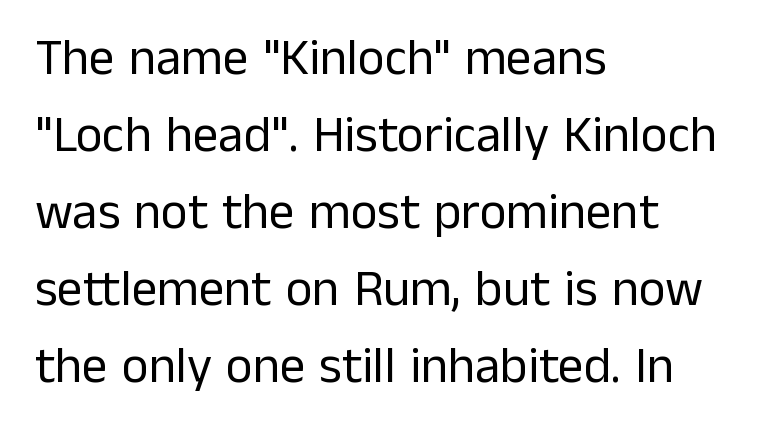
The image shows 51 px regular-weight sans-serif type, upright; set left-aligned, normal line spacing (1.51x), normal letter spacing, not underlined; low stroke contrast and a medium x-height.
